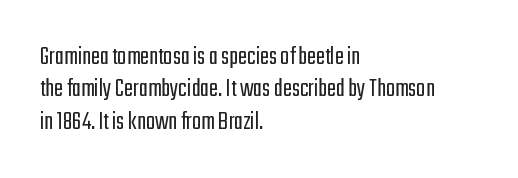
The image shows 27 px text type, upright; set left-aligned, line spacing 1.2x, normal letter spacing, not underlined.
